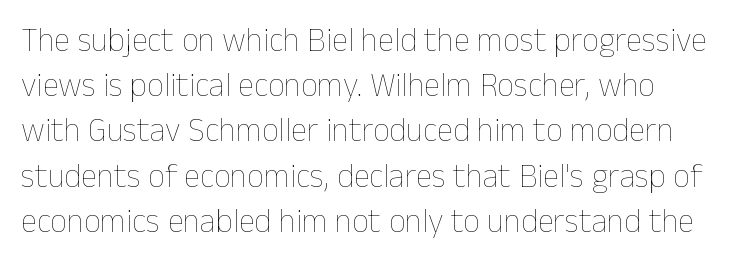
Q: Is the text bold? A: No.
Q: Is the text italic (slanted)? A: No, it is upright.
Q: Is the text underlined? A: No.
Q: Is the spacing between letters normal or unusually wide? A: Normal.
Q: Is the spacing between lines tight, normal or loose? A: Normal.
Q: Width (condensed, normal, or wide)? A: Normal.
Q: Stroke contrast? A: Low.
Q: x-height? A: Medium.
Q: Monospaced? A: No.
